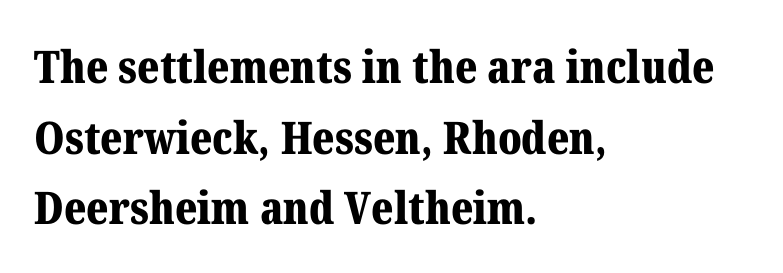
Q: Is the text bold? A: Yes.
Q: Is the text italic (slanted)? A: No, it is upright.
Q: Is the typeface a serif or a sans-serif typeface? A: Serif.
Q: Is the text underlined? A: No.
Q: How is the paragraph aligned? A: Left-aligned.
Q: Is the spacing between letters normal or unusually wide? A: Normal.
Q: Is the spacing between lines tight, normal or loose? A: Normal.
Q: Width (condensed, normal, or wide)? A: Normal.
Q: Stroke contrast? A: Medium.
Q: x-height? A: Medium.
Q: Monospaced? A: No.
